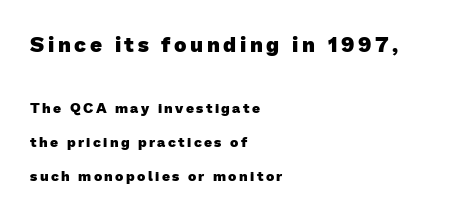
Q: Is the text bold? A: Yes.
Q: Is the text underlined? A: No.
Q: How is the paragraph aligned? A: Left-aligned.
Q: Is the spacing between lines tight, normal or loose? A: Loose.
Q: Which block of text is set in a larger size, the first (top) or the second (bottom)? A: The first (top) one.
